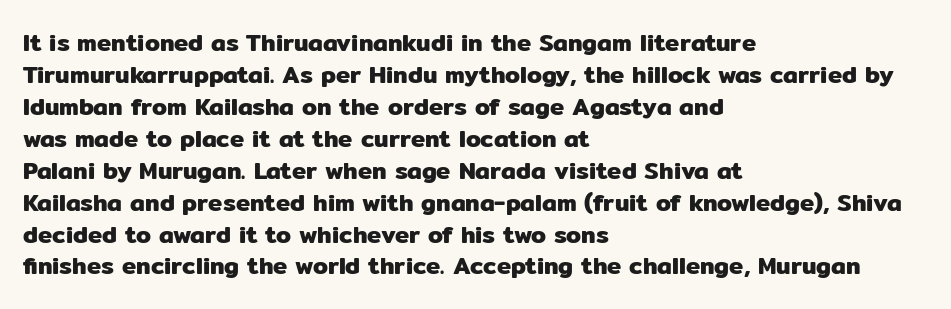
Q: Is the text italic (slanted)? A: No, it is upright.
Q: Is the text underlined? A: No.
Q: How is the paragraph aligned? A: Left-aligned.
Q: Is the spacing between letters normal or unusually wide? A: Normal.
Q: Is the spacing between lines tight, normal or loose? A: Normal.
